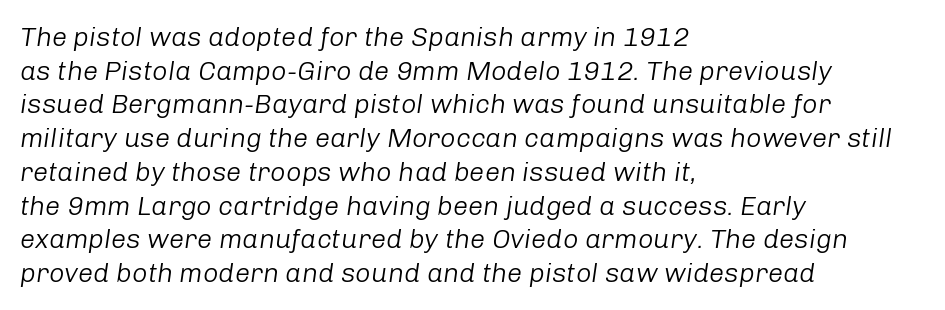
{"italic": "yes", "lean": "right", "slant_degrees": 8, "bold": "no", "underline": "no", "align": "left", "line_spacing": "normal", "line_spacing_ratio": 1.25, "letter_spacing": "normal", "letter_spacing_em": 0.0, "glyph_px": 27}
